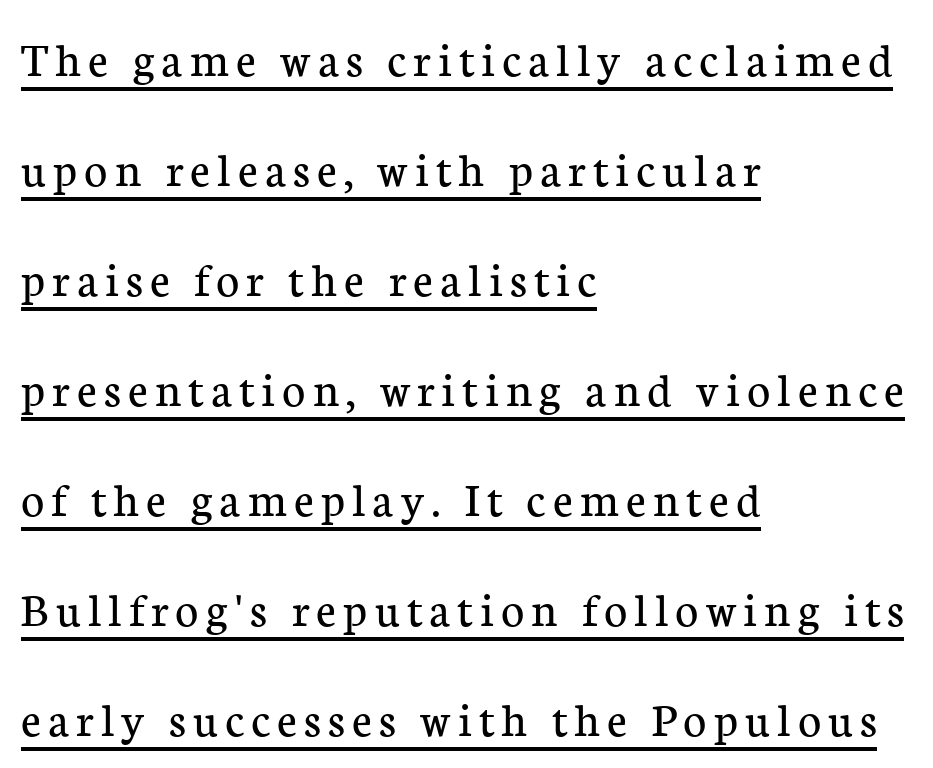
Q: Is the text bold? A: No.
Q: Is the text italic (slanted)? A: No, it is upright.
Q: Is the typeface a serif or a sans-serif typeface? A: Serif.
Q: Is the text underlined? A: Yes.
Q: How is the paragraph aligned? A: Left-aligned.
Q: Is the spacing between lines tight, normal or loose? A: Loose.
Q: Width (condensed, normal, or wide)? A: Normal.
Q: Stroke contrast? A: Low.
Q: x-height? A: Medium.
Q: Monospaced? A: No.
